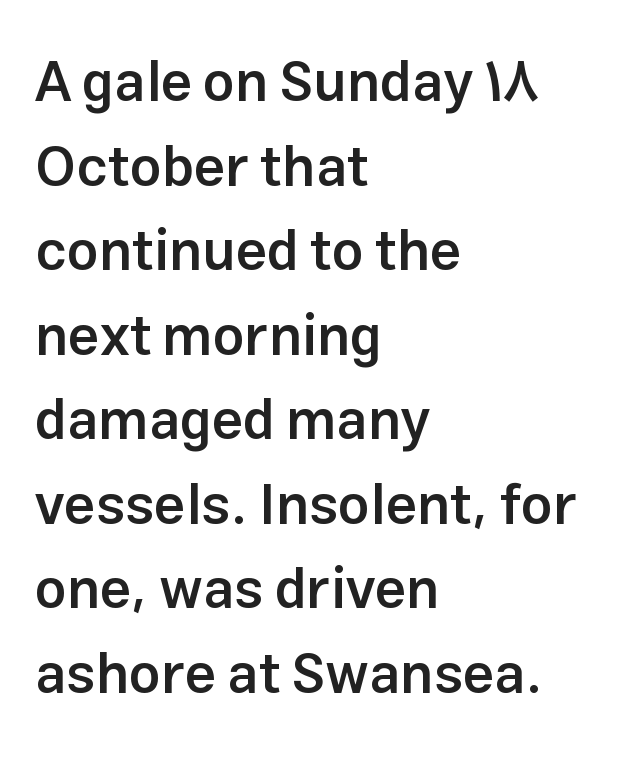
{"serif": "no", "italic": "no", "bold": "semi", "weight": "semibold", "width": "normal", "stroke_contrast": "low", "x_height": "medium", "monospaced": "no", "underline": "no", "align": "left", "line_spacing": "normal", "line_spacing_ratio": 1.51, "letter_spacing": "normal", "letter_spacing_em": 0.0, "glyph_px": 56}
